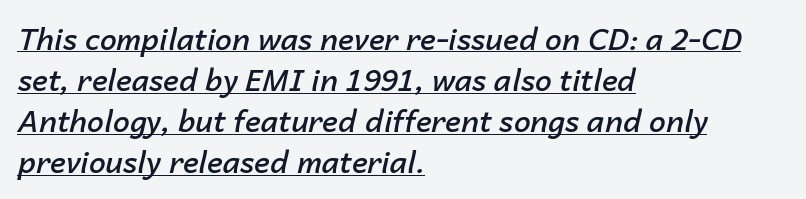
The image shows 30 px semibold type, italic (leaning right); set left-aligned, normal line spacing (1.37x), normal letter spacing, underlined; low stroke contrast and a medium x-height.
